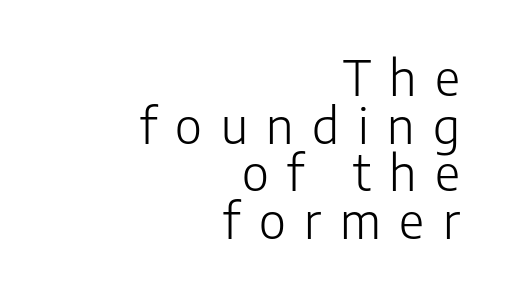
The image shows 49 px light sans-serif type, upright; set right-aligned, tight line spacing (0.97x), unusually wide letter spacing (+0.38 em), not underlined; low stroke contrast and a medium x-height.
